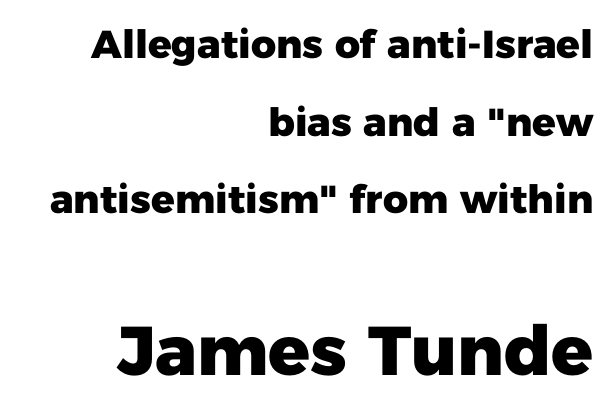
The image shows 69 px heavy sans-serif type, upright; set right-aligned, loose line spacing (1.99x), normal letter spacing, not underlined; the second (bottom) block is 1.77x larger; low stroke contrast and a medium x-height.
